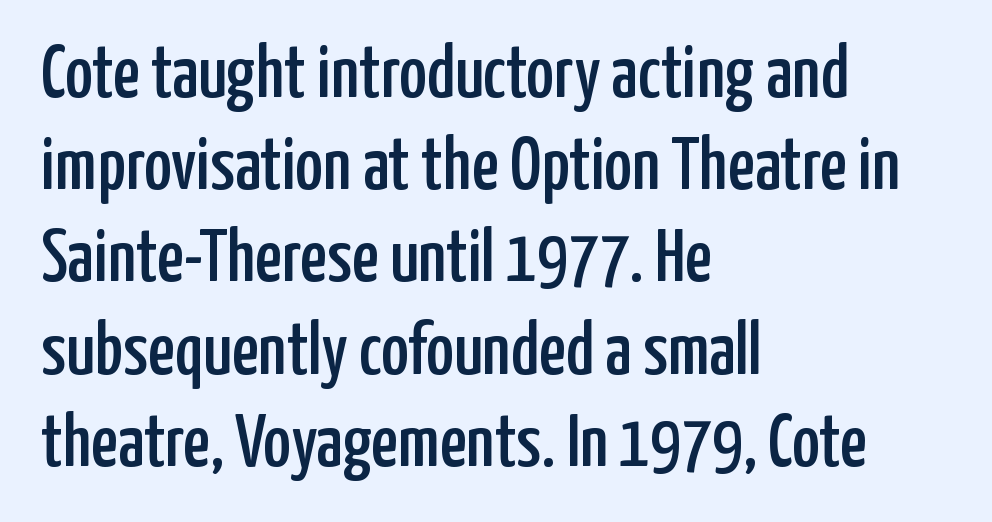
Q: Is the text italic (slanted)? A: No, it is upright.
Q: Is the typeface a serif or a sans-serif typeface? A: Sans-serif.
Q: Is the text underlined? A: No.
Q: How is the paragraph aligned? A: Left-aligned.
Q: Is the spacing between letters normal or unusually wide? A: Normal.
Q: Width (condensed, normal, or wide)? A: Condensed.
Q: Stroke contrast? A: Low.
Q: x-height? A: Medium.
Q: Monospaced? A: No.
